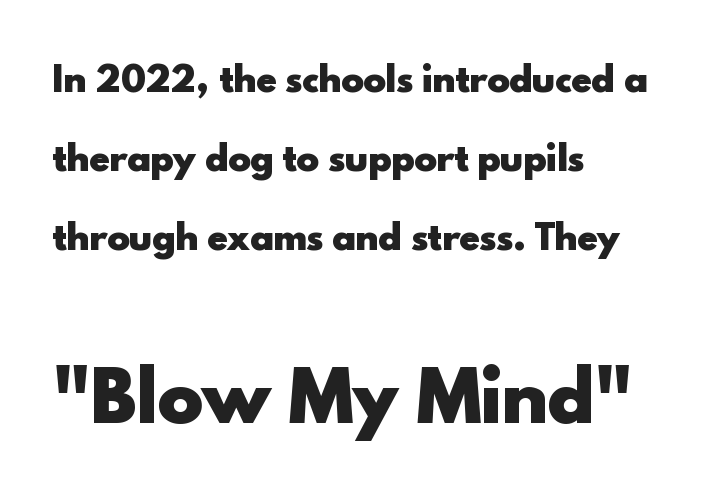
{"serif": "no", "italic": "no", "bold": "yes", "weight": "heavy", "width": "normal", "x_height": "small", "monospaced": "no", "underline": "no", "align": "left", "line_spacing": "loose", "line_spacing_ratio": 2.33, "letter_spacing": "normal", "letter_spacing_em": 0.0, "larger_block": "second", "size_ratio": 2.0, "glyph_px": 68}
